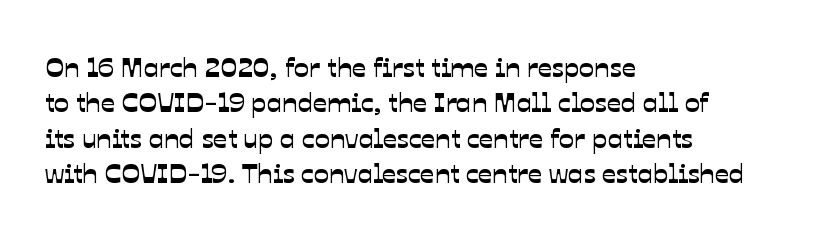
Q: Is the typeface a serif or a sans-serif typeface? A: Sans-serif.
Q: Is the text underlined? A: No.
Q: How is the paragraph aligned? A: Left-aligned.
Q: Is the spacing between letters normal or unusually wide? A: Normal.
Q: Is the spacing between lines tight, normal or loose? A: Normal.
Q: Width (condensed, normal, or wide)? A: Normal.
Q: Stroke contrast? A: Low.
Q: x-height? A: Medium.
Q: Monospaced? A: No.
